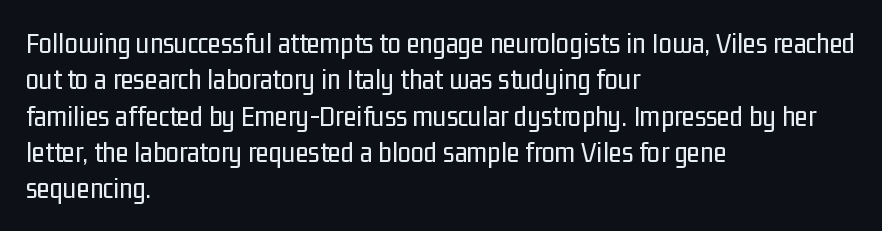
Caption: face not bold, strokes unweighted. Grotesque or geometric, the face here clearly has no serifs. Each word holds together tightly as a unit, with standard inter-letter gaps. Nobody drew a line under any word here.
